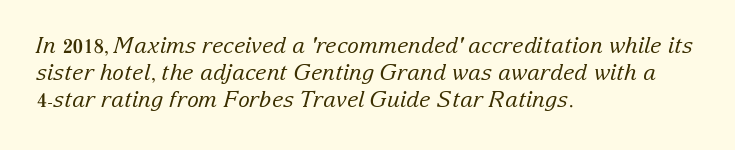
Honestly, there is no underline to notice here at all. The passage is arranged the way most books set body copy — flush left. An italicized treatment has been applied to the whole sample. Compared with typical body copy, the letter spacing here is the same.
